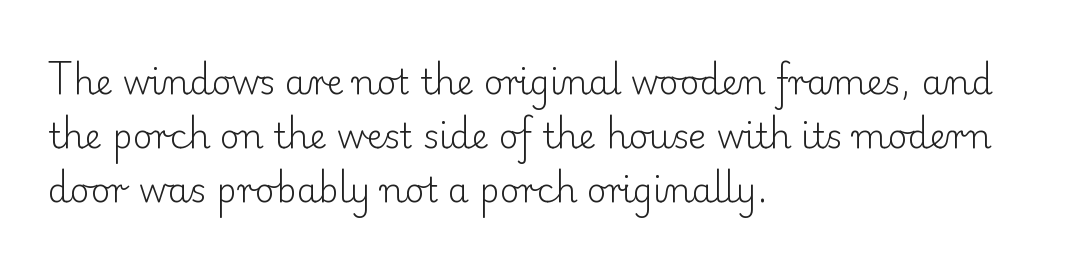
{"italic": "no", "bold": "no", "weight": "light", "width": "normal", "stroke_contrast": "low", "x_height": "small", "monospaced": "no", "underline": "no", "align": "left", "line_spacing": "normal", "line_spacing_ratio": 1.59, "letter_spacing": "normal", "letter_spacing_em": 0.0, "glyph_px": 34}
